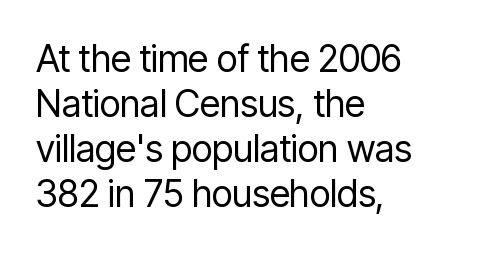
This rendering uses left alignment, leaving the right contour irregular. The gap between lines stays unmarked. These lines are rendered in a variable-pitch font. Weight class: somewhere from thin through regular.
